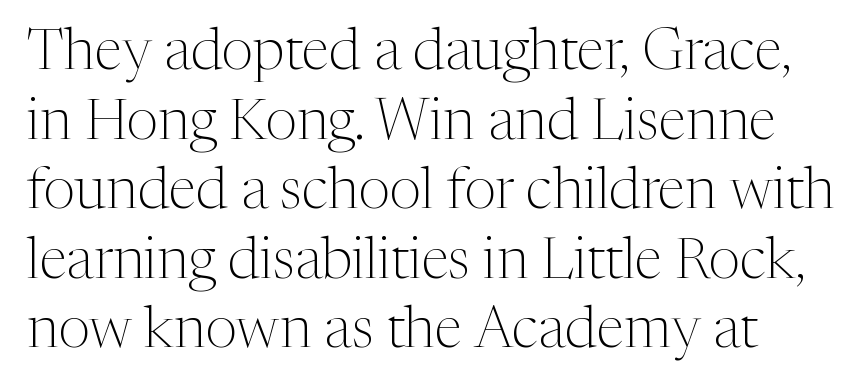
The image shows 57 px light serif type, upright; set line spacing 1.22x, normal letter spacing, not underlined; medium stroke contrast and a medium x-height.
